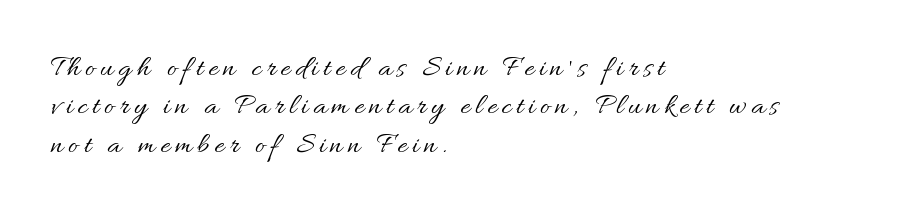
The image shows 30 px regular-weight type; set left-aligned, normal line spacing (1.28x), not underlined; medium stroke contrast and a small x-height.
